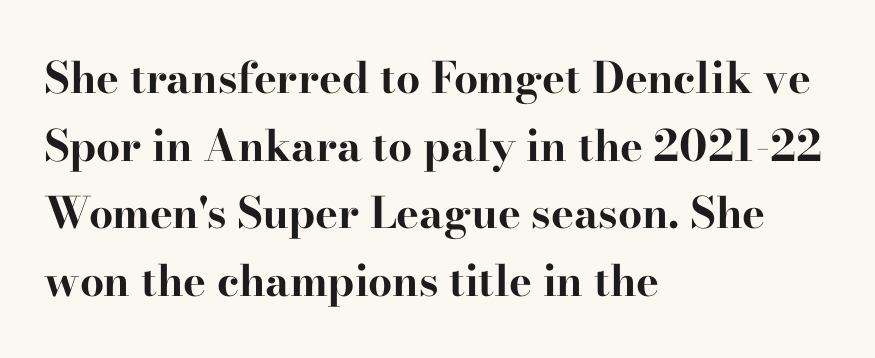
The image shows 43 px bold, wide serif type, upright; set left-aligned, normal line spacing (1.57x), normal letter spacing, not underlined; high stroke contrast and a small x-height.
